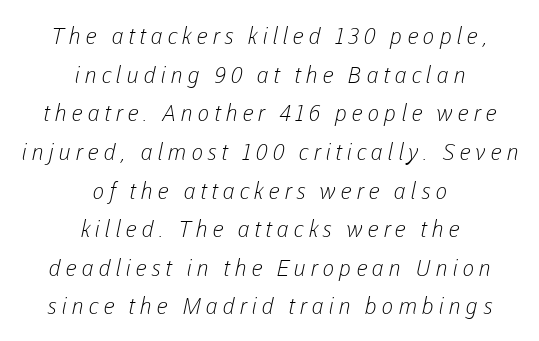
Notice how the passage keeps no hard edge, just a central spine. If you measured baseline to baseline, you'd find a middling distance. This reads as an unemphasized weight, regular at the heaviest. The passage shown is not underscored anywhere.
